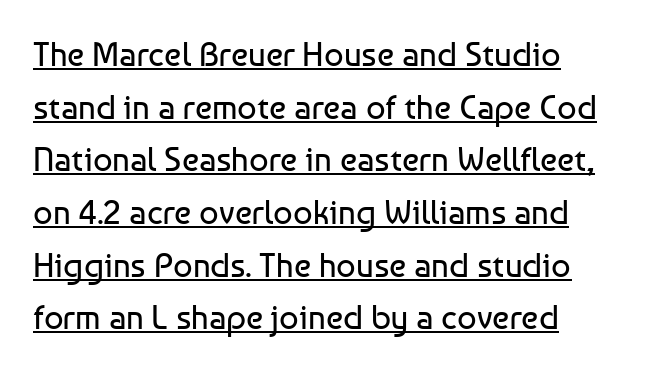
{"serif": "no", "italic": "no", "bold": "no", "weight": "regular", "width": "normal", "stroke_contrast": "low", "x_height": "medium", "monospaced": "no", "underline": "yes", "align": "left", "line_spacing": "normal", "line_spacing_ratio": 1.55, "letter_spacing": "normal", "letter_spacing_em": 0.0, "glyph_px": 34}
